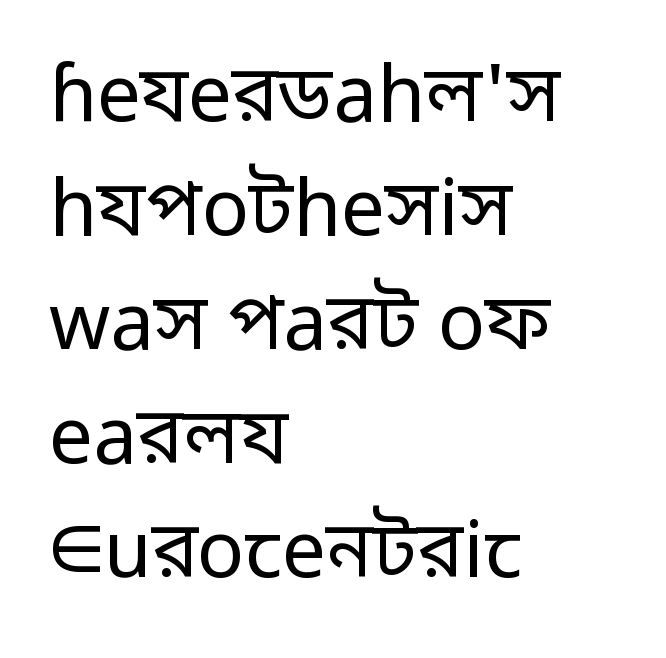
Nobody drew a line under any word here. Compared with typical body copy, the letter spacing here is the same. Is there any slant? The stems are plumb. Stroke mass is kept to a normal reading level or below. These lines stack with their left ends in a neat column.
